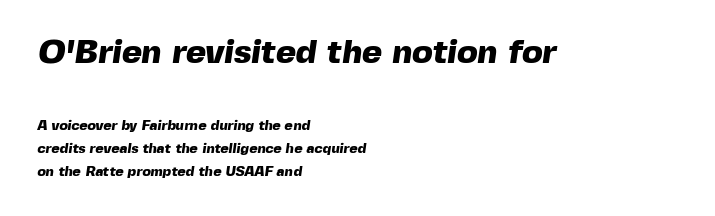
The image shows 34 px heavy sans-serif type; set left-aligned, normal line spacing (1.62x), normal letter spacing, not underlined; the first (top) block is 2.43x larger; a medium x-height.
